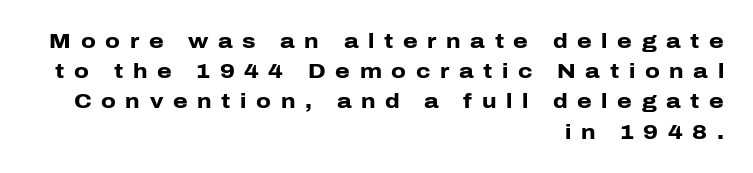
Q: Is the text bold? A: Yes.
Q: Is the text italic (slanted)? A: No, it is upright.
Q: Is the text underlined? A: No.
Q: How is the paragraph aligned? A: Right-aligned.
Q: Is the spacing between letters normal or unusually wide? A: Unusually wide.
Q: Is the spacing between lines tight, normal or loose? A: Normal.
